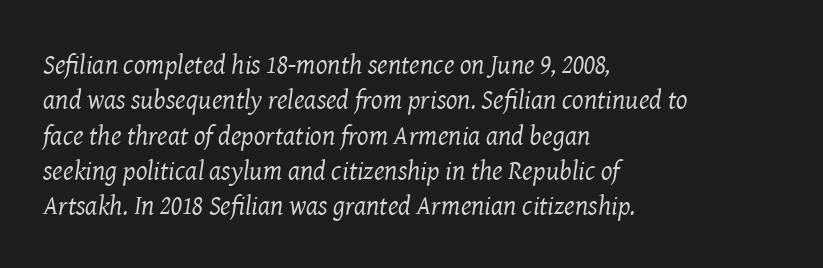
The image shows 27 px text type, italic (leaning right); set left-aligned, normal line spacing (1.31x), normal letter spacing, not underlined.
